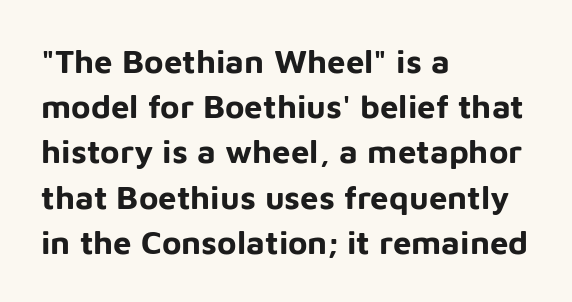
{"serif": "no", "italic": "no", "bold": "yes", "weight": "bold", "width": "normal", "stroke_contrast": "low", "x_height": "medium", "monospaced": "no", "underline": "no", "align": "left", "line_spacing": "normal", "line_spacing_ratio": 1.37, "letter_spacing": "normal", "letter_spacing_em": 0.0, "glyph_px": 33}
